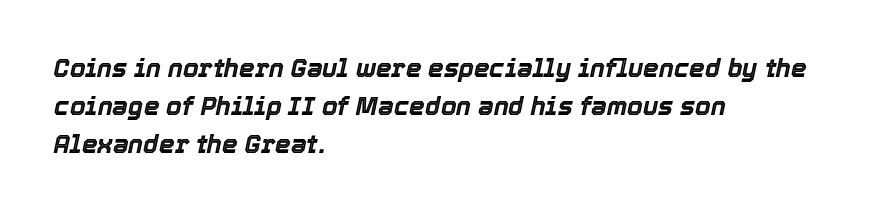
The image shows 25 px text type, italic (leaning right); set left-aligned, normal line spacing (1.52x), normal letter spacing, not underlined.
